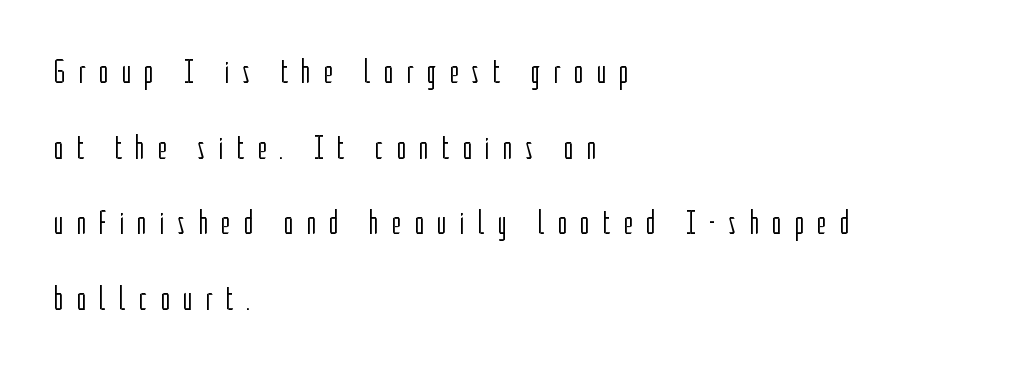
Compared with a centered layout, this one pins lines to the left instead. Style check: upright. The passage shown stacks its lines with a broad gap. A typesetter would label this face a sans. Tracking value appears strongly positive — letters spread wide.
